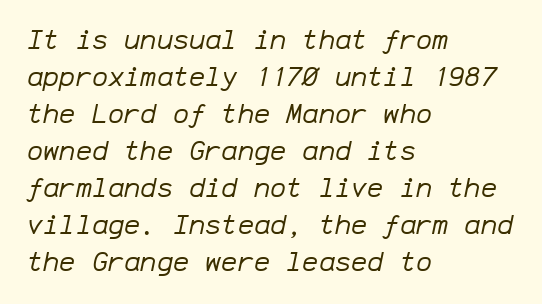
The image shows 27 px text type, italic (leaning right); set left-aligned, normal line spacing (1.37x), normal letter spacing, not underlined.
